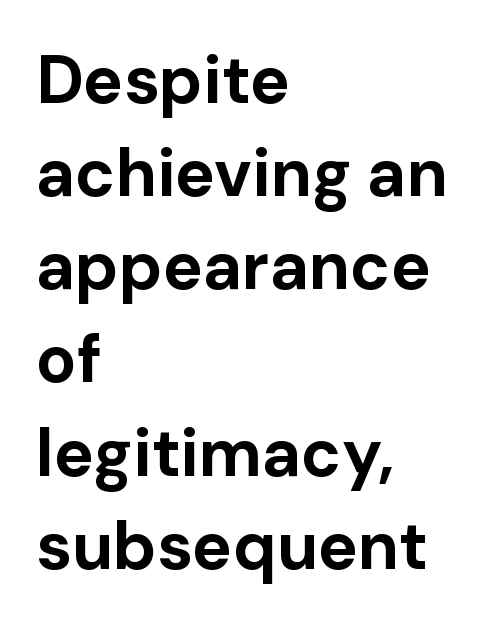
{"serif": "no", "italic": "no", "bold": "yes", "weight": "bold", "width": "normal", "stroke_contrast": "low", "x_height": "medium", "monospaced": "no", "underline": "no", "align": "left", "line_spacing": "normal", "line_spacing_ratio": 1.39, "letter_spacing": "normal", "letter_spacing_em": 0.0, "glyph_px": 67}
